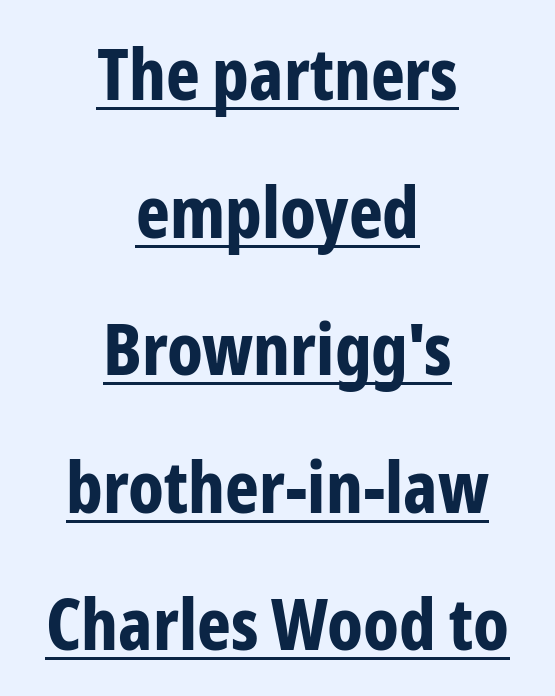
{"serif": "no", "italic": "no", "bold": "yes", "weight": "bold", "width": "condensed", "stroke_contrast": "low", "x_height": "medium", "monospaced": "no", "underline": "yes", "align": "center", "line_spacing": "loose", "line_spacing_ratio": 1.91, "letter_spacing": "normal", "letter_spacing_em": 0.0, "glyph_px": 72}
